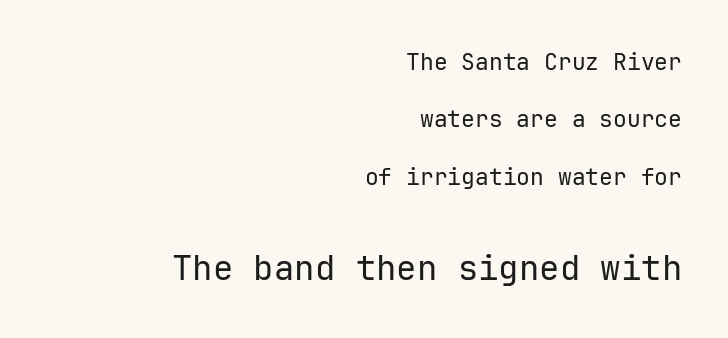
Q: Is the text bold? A: No.
Q: Is the text italic (slanted)? A: No, it is upright.
Q: Is the typeface a serif or a sans-serif typeface? A: Sans-serif.
Q: Is the text underlined? A: No.
Q: How is the paragraph aligned? A: Right-aligned.
Q: Is the spacing between letters normal or unusually wide? A: Normal.
Q: Is the spacing between lines tight, normal or loose? A: Loose.
Q: Which block of text is set in a larger size, the first (top) or the second (bottom)? A: The second (bottom) one.
Q: Width (condensed, normal, or wide)? A: Normal.
Q: Stroke contrast? A: Low.
Q: x-height? A: Medium.
Q: Monospaced? A: Yes.
